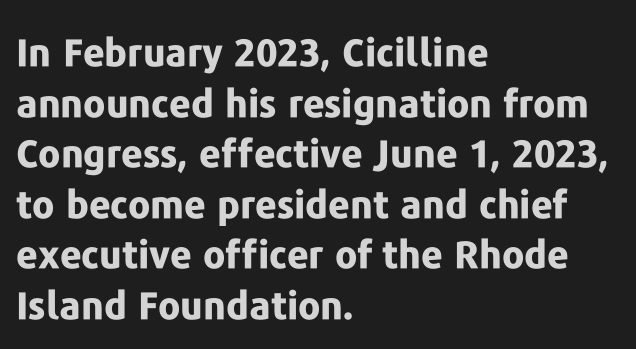
A bare baseline throughout the passage. Weight: bold. In CSS terms this would be text-align: left. The letters carry no serifs — their stems end cleanly without finishing strokes. Honestly, the letter spacing is just normal — you wouldn't notice it. The rendering uses natural spacing where letterforms have individual widths.
